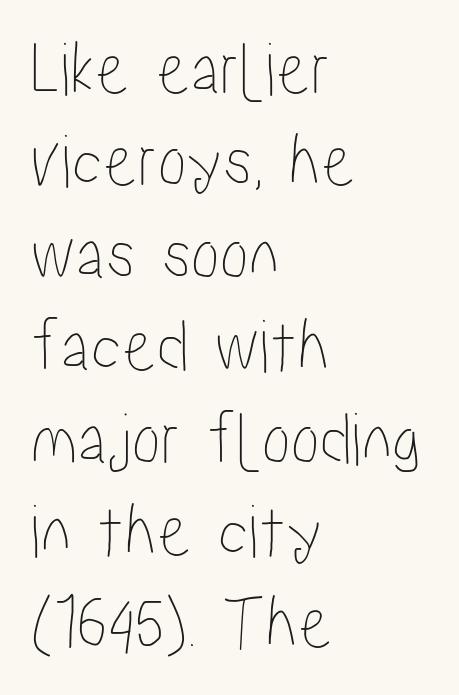
The image shows 77 px condensed type, upright; set left-aligned, line spacing 1.2x, normal letter spacing, not underlined; low stroke contrast and a medium x-height.
